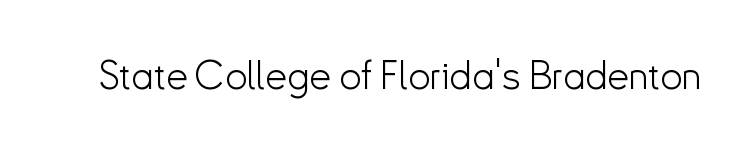
Q: Is the text bold? A: No.
Q: Is the text italic (slanted)? A: No, it is upright.
Q: Is the typeface a serif or a sans-serif typeface? A: Sans-serif.
Q: Is the text underlined? A: No.
Q: Is the spacing between letters normal or unusually wide? A: Normal.
Q: Width (condensed, normal, or wide)? A: Normal.
Q: Stroke contrast? A: Low.
Q: x-height? A: Small.
Q: Monospaced? A: No.
